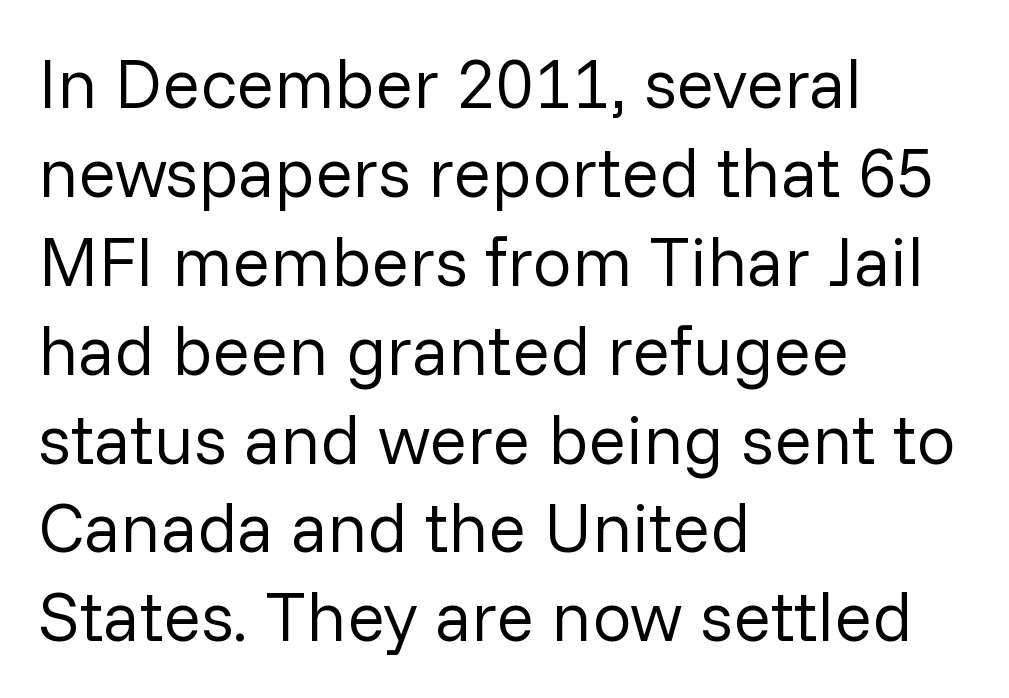
The image shows 70 px regular-weight sans-serif type, upright; set left-aligned, normal line spacing (1.27x), normal letter spacing, not underlined; low stroke contrast and a medium x-height.
